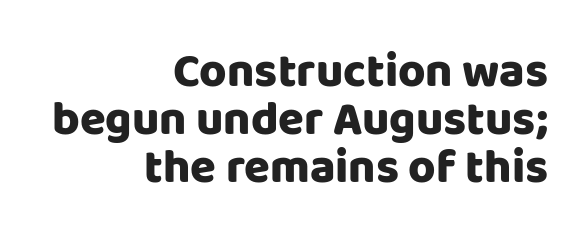
{"serif": "no", "italic": "no", "bold": "yes", "weight": "heavy", "width": "normal", "stroke_contrast": "low", "x_height": "large", "monospaced": "no", "underline": "no", "align": "right", "line_spacing": "tight", "line_spacing_ratio": 1.02, "letter_spacing": "normal", "letter_spacing_em": 0.0, "glyph_px": 47}
